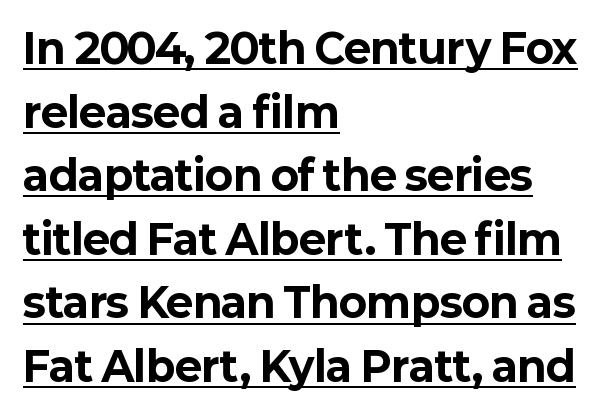
Typographically, this falls in the sans-serif category. The rendering keeps characters at their native spacing. Bold? Absolutely — the strokes are thick and heavy. Regarding leading, the lines here are spaced in the standard way. The typography opts for an upright posture over an oblique one. The rendering anchors every line to the left-hand side.
